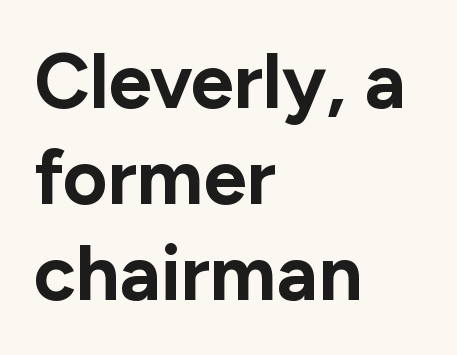
Q: Is the text bold? A: Yes.
Q: Is the text italic (slanted)? A: No, it is upright.
Q: Is the typeface a serif or a sans-serif typeface? A: Sans-serif.
Q: Is the text underlined? A: No.
Q: How is the paragraph aligned? A: Left-aligned.
Q: Is the spacing between letters normal or unusually wide? A: Normal.
Q: Is the spacing between lines tight, normal or loose? A: Normal.
Q: Width (condensed, normal, or wide)? A: Normal.
Q: Stroke contrast? A: Low.
Q: x-height? A: Medium.
Q: Monospaced? A: No.
